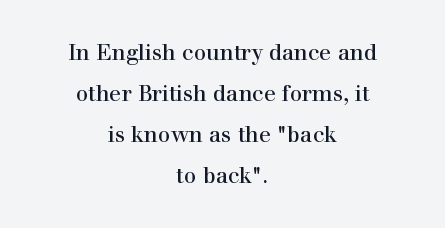
Observe the ordinary spacing: letters are neighbours, not strangers. It's the straight-up-and-down kind of type. The typesetter chose a symmetrical, centered arrangement here. Decoration check: the copy has no underline.
